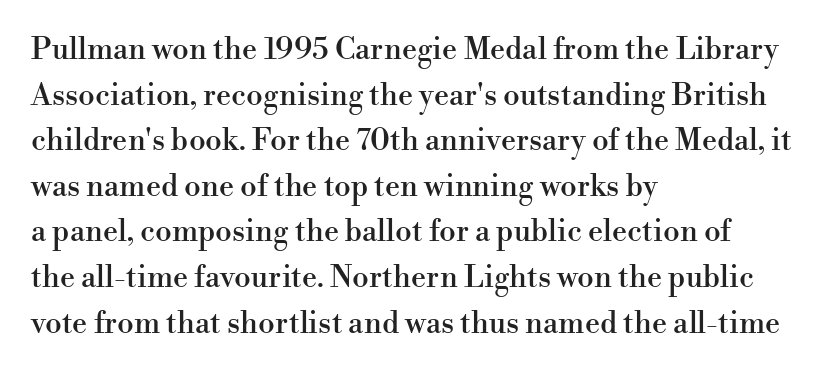
{"serif": "yes", "italic": "no", "width": "normal", "stroke_contrast": "high", "x_height": "small", "monospaced": "no", "underline": "no", "align": "left", "line_spacing": "normal", "line_spacing_ratio": 1.52, "letter_spacing": "normal", "letter_spacing_em": 0.0, "glyph_px": 30}
